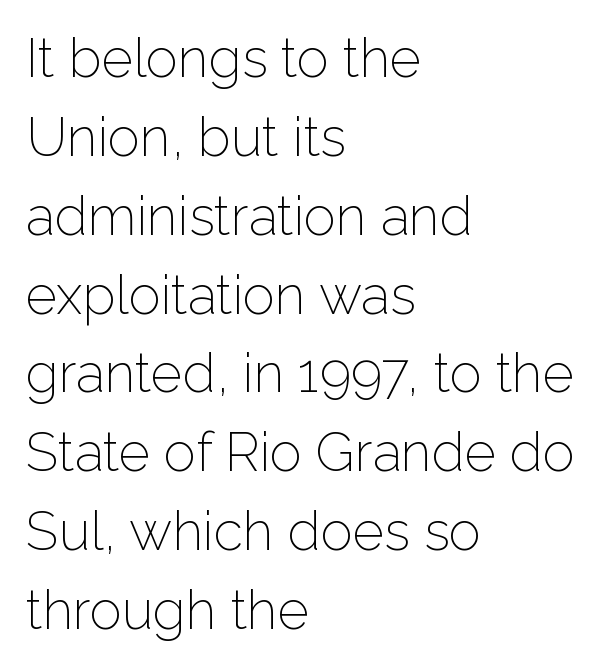
Each new line begins a customary step beneath the previous one. This rendering employs a face without finishing strokes, i.e., a sans-serif. Proportional: the letters do not fall into vertical columns. The font's upright variant was chosen for this text. Weight: in the light-to-regular range. Default kerning and tracking; the words read as compact shapes.
